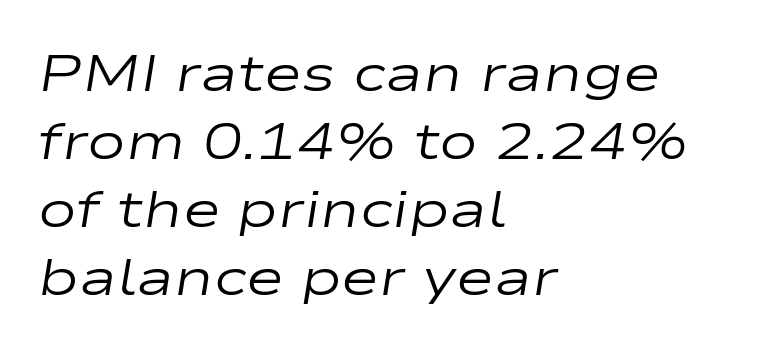
Q: Is the text bold? A: No.
Q: Is the text italic (slanted)? A: Yes, it leans right by about 9 degrees.
Q: Is the text underlined? A: No.
Q: How is the paragraph aligned? A: Left-aligned.
Q: Is the spacing between letters normal or unusually wide? A: Normal.
Q: Is the spacing between lines tight, normal or loose? A: Normal.
Q: Width (condensed, normal, or wide)? A: Wide.
Q: Stroke contrast? A: Low.
Q: x-height? A: Medium.
Q: Monospaced? A: No.
